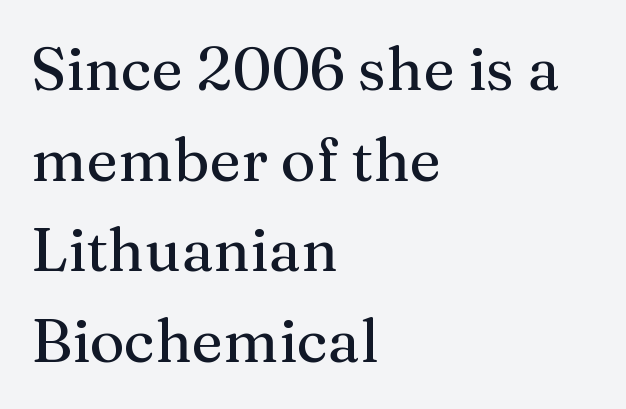
Q: Is the text italic (slanted)? A: No, it is upright.
Q: Is the typeface a serif or a sans-serif typeface? A: Serif.
Q: Is the text underlined? A: No.
Q: How is the paragraph aligned? A: Left-aligned.
Q: Is the spacing between letters normal or unusually wide? A: Normal.
Q: Is the spacing between lines tight, normal or loose? A: Normal.
Q: Width (condensed, normal, or wide)? A: Normal.
Q: Stroke contrast? A: Medium.
Q: x-height? A: Medium.
Q: Monospaced? A: No.
